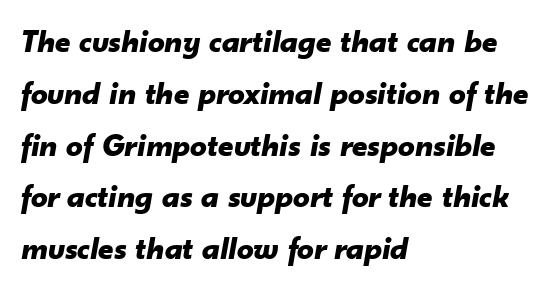
This sample is left-justified, so line endings fall wherever the words run out. The space directly below the letters is spotless. Posture: slanted. In terms of letterspacing, this is plain default setting. Notice how descenders clear the ascenders below comfortably — that's standard leading.
